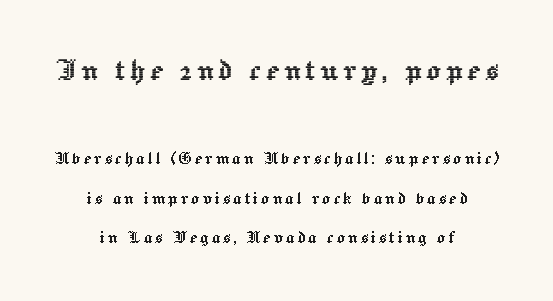
The image shows 36 px text type, upright; set centered, line spacing 1.88x, not underlined; the first (top) block is 1.71x larger; a medium x-height.
